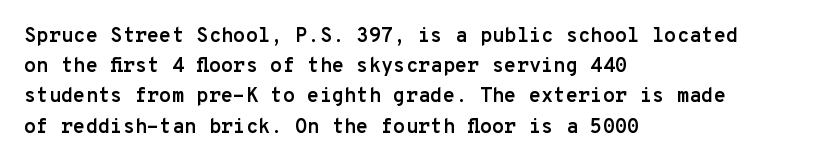
Q: Is the text bold? A: Yes.
Q: Is the text italic (slanted)? A: No, it is upright.
Q: Is the text underlined? A: No.
Q: How is the paragraph aligned? A: Left-aligned.
Q: Is the spacing between letters normal or unusually wide? A: Normal.
Q: Is the spacing between lines tight, normal or loose? A: Normal.
